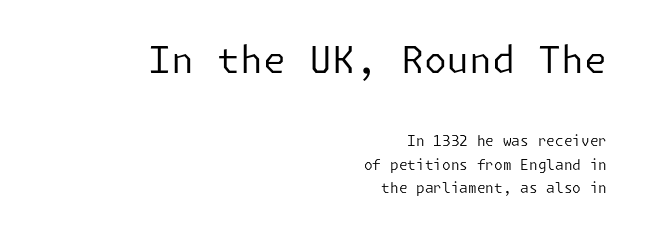
{"serif": "no", "italic": "no", "bold": "no", "weight": "regular", "width": "normal", "stroke_contrast": "low", "x_height": "medium", "underline": "no", "align": "right", "line_spacing": "normal", "line_spacing_ratio": 1.67, "letter_spacing": "normal", "letter_spacing_em": 0.0, "larger_block": "first", "size_ratio": 2.64, "glyph_px": 37}
